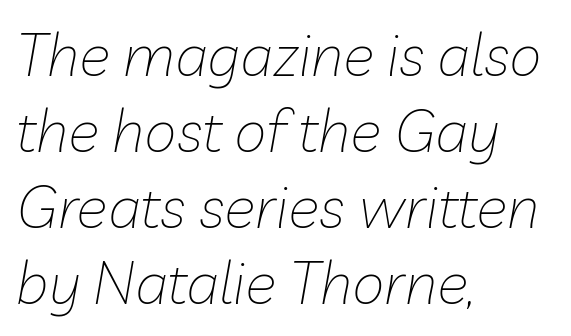
Q: Is the text bold? A: No.
Q: Is the text italic (slanted)? A: Yes, it leans right by about 10 degrees.
Q: Is the text underlined? A: No.
Q: How is the paragraph aligned? A: Left-aligned.
Q: Is the spacing between letters normal or unusually wide? A: Normal.
Q: Is the spacing between lines tight, normal or loose? A: Normal.
Q: Width (condensed, normal, or wide)? A: Normal.
Q: Stroke contrast? A: Low.
Q: x-height? A: Medium.
Q: Monospaced? A: No.
